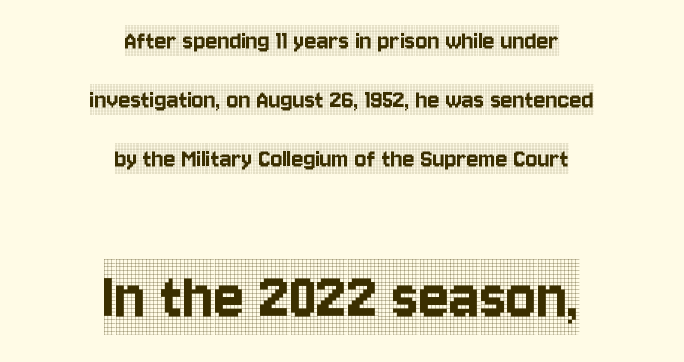
Q: Is the text italic (slanted)? A: No, it is upright.
Q: Is the typeface a serif or a sans-serif typeface? A: Serif.
Q: Is the text underlined? A: No.
Q: How is the paragraph aligned? A: Centered.
Q: Is the spacing between letters normal or unusually wide? A: Normal.
Q: Is the spacing between lines tight, normal or loose? A: Loose.
Q: Which block of text is set in a larger size, the first (top) or the second (bottom)? A: The second (bottom) one.
Q: Width (condensed, normal, or wide)? A: Condensed.
Q: x-height? A: Large.
Q: Monospaced? A: No.
